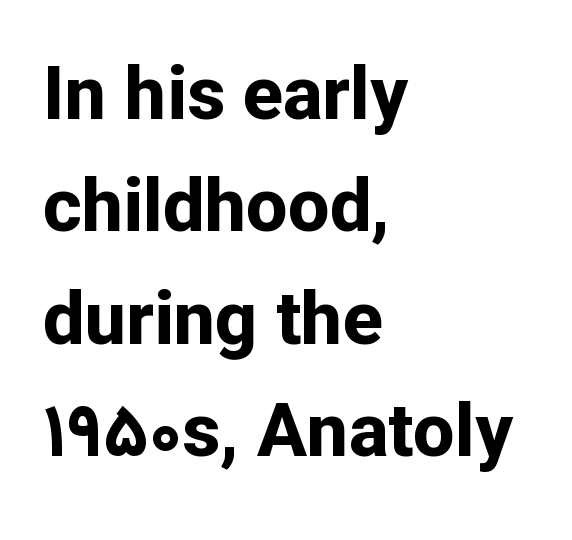
The characters look thick and weighty, a clear bold. Notice how the stems are strictly vertical — no italics here. Quick note: underline off. These lines keep a tight, regular rhythm from letter to letter. Is this a fixed-width face? No — the glyphs have proportional, varying widths.
